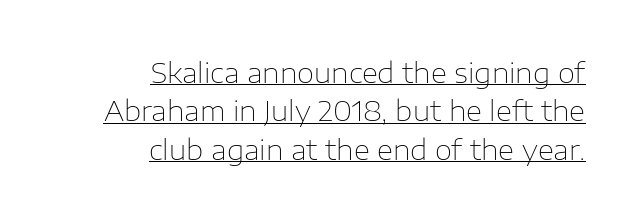
The image shows 28 px thin sans-serif type, upright; set right-aligned, normal line spacing (1.37x), normal letter spacing, underlined; low stroke contrast and a medium x-height.
